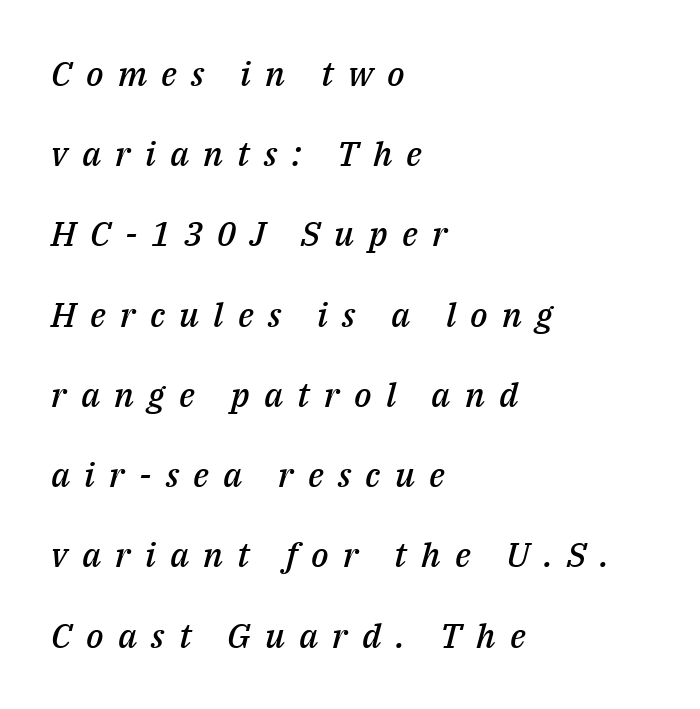
Letters rest on an invisible, unmarked baseline. Weight check: semibold — heavier than regular, not quite bold. Baseline-to-baseline distance is far greater than the letter height. Characters are canted at an angle relative to the baseline's perpendicular. Each line starts at the same left margin while the right side varies.
